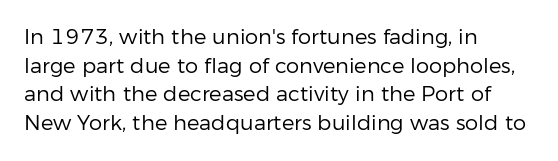
Q: Is the text bold? A: No.
Q: Is the text italic (slanted)? A: No, it is upright.
Q: Is the text underlined? A: No.
Q: How is the paragraph aligned? A: Left-aligned.
Q: Is the spacing between letters normal or unusually wide? A: Normal.
Q: Is the spacing between lines tight, normal or loose? A: Normal.
